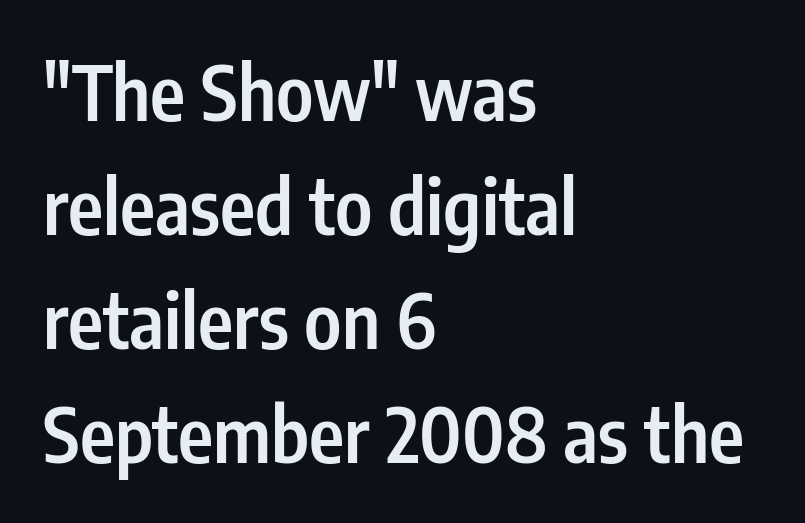
Line beginnings align vertically; line endings do not. The string is rendered with underlining switched off. The passage shown is typeset with a sans-serif family. Is this a fixed-width face? No — the glyphs have proportional, varying widths. This block has exactly the height ordinary leading produces. The letters stand straight up with perfectly vertical stems.
